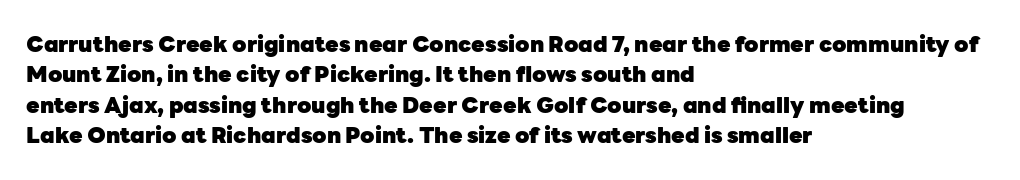
The image shows 22 px bold type, upright; set left-aligned, normal line spacing (1.38x), normal letter spacing, not underlined.
